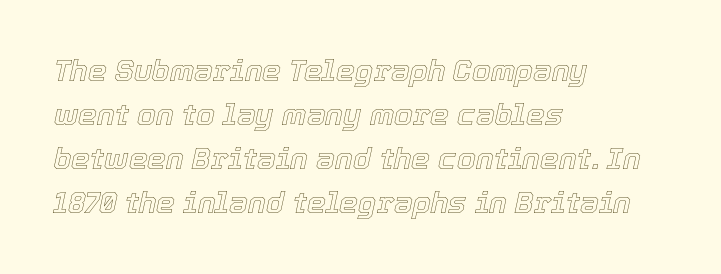
Line spacing here is normal. Type without underlining. Does the lettering tilt? It does — this is italic. Does the copy run flush right? No — it runs flush left. The gaps between neighbouring characters are ordinary and unremarkable.
